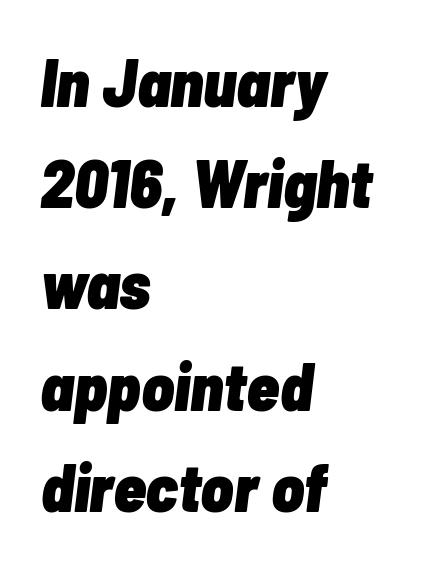
The letters sit at their default tracking, neither squeezed nor spread. Is there much room between lines? A standard amount, neither cramped nor airy. Would a proofreader flag this as italicized? Yes. Each glyph is drawn with heavy, bold strokes.
